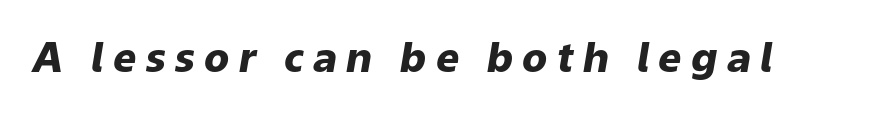
Q: Is the text bold? A: Yes.
Q: Is the text italic (slanted)? A: Yes, it leans right by about 9 degrees.
Q: Is the text underlined? A: No.
Q: Is the spacing between letters normal or unusually wide? A: Unusually wide.
Q: Width (condensed, normal, or wide)? A: Normal.
Q: Stroke contrast? A: Low.
Q: x-height? A: Medium.
Q: Monospaced? A: No.
